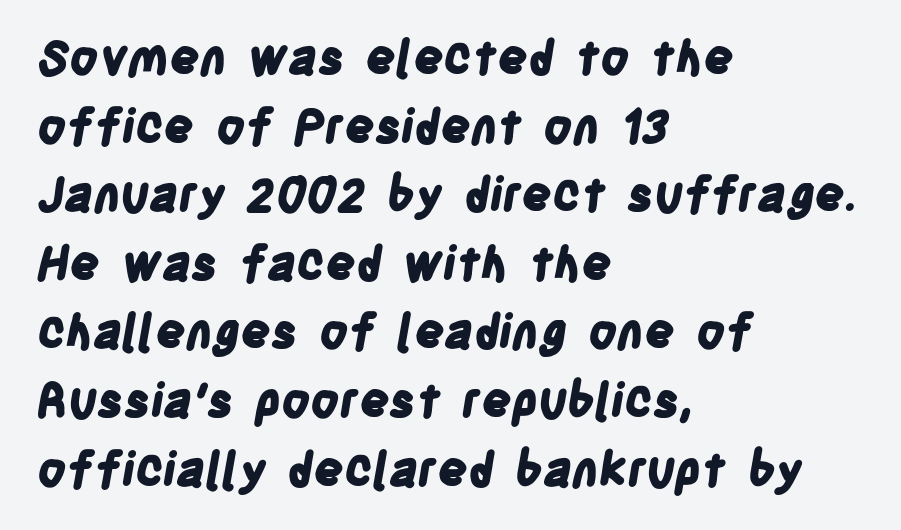
Q: Is the text bold? A: Yes.
Q: Is the typeface a serif or a sans-serif typeface? A: Sans-serif.
Q: Is the text underlined? A: No.
Q: How is the paragraph aligned? A: Left-aligned.
Q: Is the spacing between letters normal or unusually wide? A: Normal.
Q: Is the spacing between lines tight, normal or loose? A: Normal.
Q: Width (condensed, normal, or wide)? A: Condensed.
Q: Stroke contrast? A: Low.
Q: x-height? A: Large.
Q: Monospaced? A: No.
